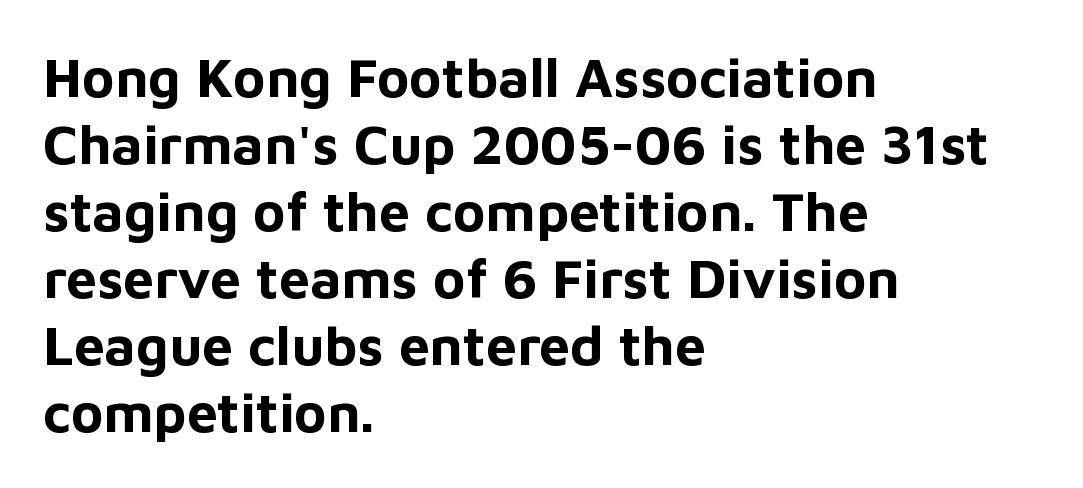
The image shows 55 px bold sans-serif type, upright; set left-aligned, line spacing 1.22x, normal letter spacing, not underlined; low stroke contrast and a medium x-height.
